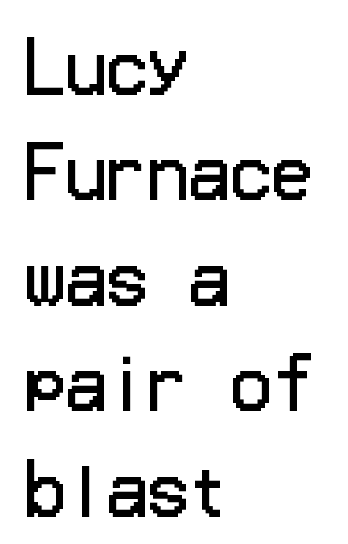
Q: Is the text bold? A: No.
Q: Is the text italic (slanted)? A: No, it is upright.
Q: Is the typeface a serif or a sans-serif typeface? A: Sans-serif.
Q: Is the text underlined? A: No.
Q: How is the paragraph aligned? A: Left-aligned.
Q: Is the spacing between letters normal or unusually wide? A: Normal.
Q: Is the spacing between lines tight, normal or loose? A: Normal.
Q: Width (condensed, normal, or wide)? A: Normal.
Q: Stroke contrast? A: Low.
Q: x-height? A: Medium.
